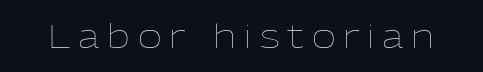
Q: Is the text bold? A: No.
Q: Is the text italic (slanted)? A: No, it is upright.
Q: Is the text underlined? A: No.
Q: Is the spacing between letters normal or unusually wide? A: Unusually wide.
Q: Width (condensed, normal, or wide)? A: Normal.
Q: Stroke contrast? A: Low.
Q: x-height? A: Medium.
Q: Monospaced? A: No.
